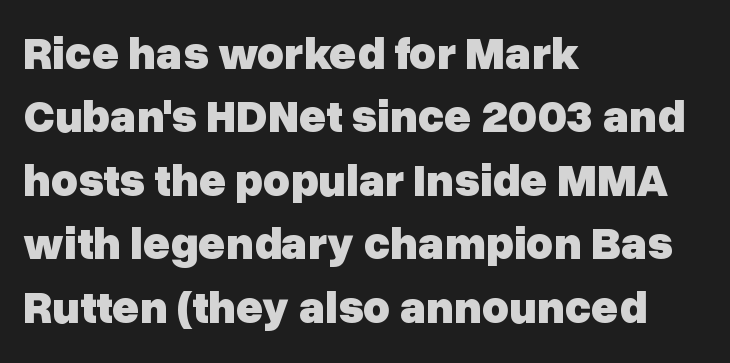
Q: Is the text bold? A: Yes.
Q: Is the text italic (slanted)? A: No, it is upright.
Q: Is the typeface a serif or a sans-serif typeface? A: Sans-serif.
Q: Is the text underlined? A: No.
Q: How is the paragraph aligned? A: Left-aligned.
Q: Is the spacing between letters normal or unusually wide? A: Normal.
Q: Is the spacing between lines tight, normal or loose? A: Normal.
Q: Width (condensed, normal, or wide)? A: Normal.
Q: Stroke contrast? A: Low.
Q: x-height? A: Medium.
Q: Monospaced? A: No.
